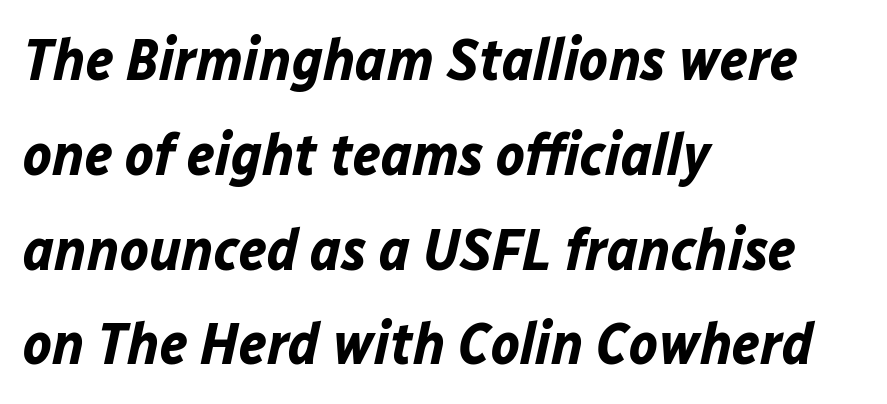
The image shows 60 px bold type, italic (leaning right); set left-aligned, normal line spacing (1.58x), normal letter spacing, not underlined; low stroke contrast and a medium x-height.
